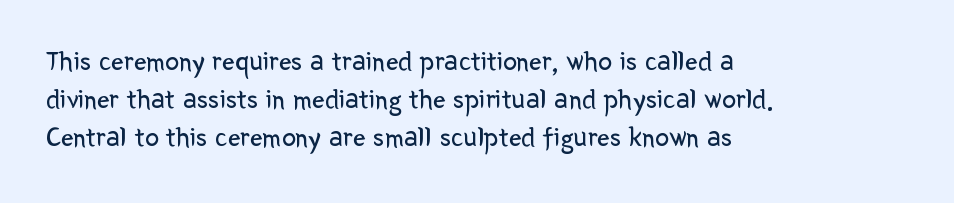
{"serif": "no", "italic": "no", "bold": "no", "weight": "regular", "width": "normal", "stroke_contrast": "low", "x_height": "medium", "monospaced": "no", "underline": "no", "align": "left", "line_spacing": "normal", "line_spacing_ratio": 1.35, "letter_spacing": "normal", "letter_spacing_em": 0.0, "glyph_px": 28}
